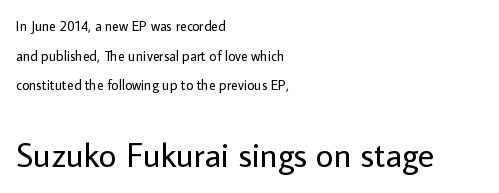
The image shows 34 px regular-weight sans-serif type, upright; set left-aligned, loose line spacing (2.11x), normal letter spacing, not underlined; the second (bottom) block is 2.43x larger; low stroke contrast and a medium x-height.
